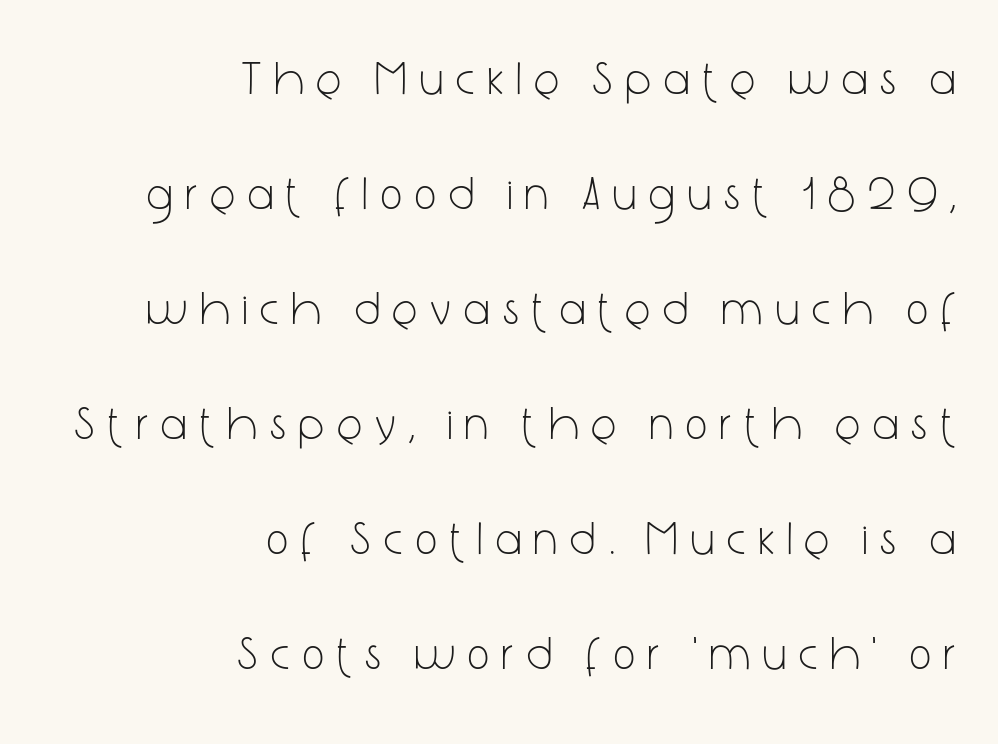
Q: Is the text bold? A: No.
Q: Is the text italic (slanted)? A: No, it is upright.
Q: Is the typeface a serif or a sans-serif typeface? A: Sans-serif.
Q: Is the text underlined? A: No.
Q: How is the paragraph aligned? A: Right-aligned.
Q: Is the spacing between letters normal or unusually wide? A: Unusually wide.
Q: Is the spacing between lines tight, normal or loose? A: Loose.
Q: Width (condensed, normal, or wide)? A: Condensed.
Q: Stroke contrast? A: Low.
Q: x-height? A: Medium.
Q: Monospaced? A: No.
